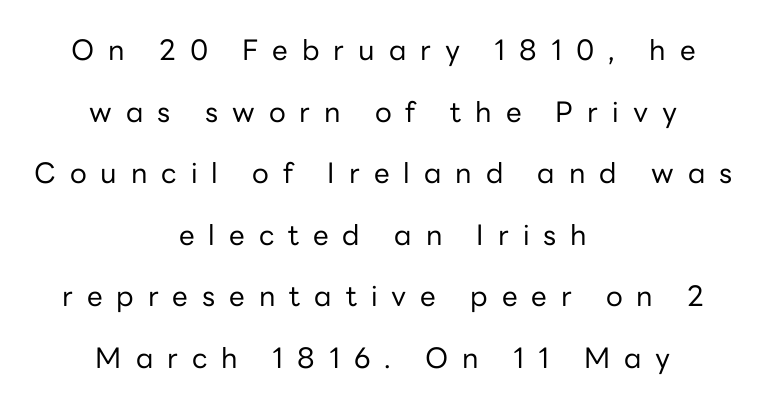
The image shows 28 px regular-weight sans-serif type, upright; set centered, loose line spacing (2.2x), unusually wide letter spacing (+0.5 em), not underlined; low stroke contrast and a medium x-height.
